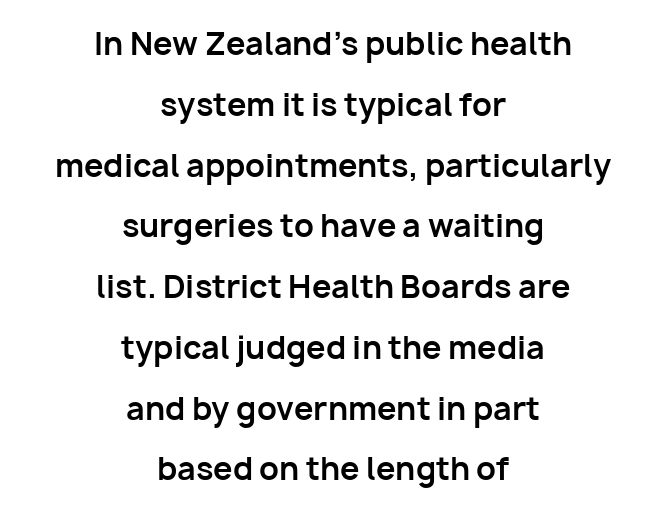
The typesetting leans heavy: a genuine bold. Glyph-to-glyph distance matches everyday printed text. What kind of face is this? One without serifs — a sans. Horizontal alignment here is central, giving a formal, balanced look. Posture: straight, roman, zero tilt. Each new line begins a long way beneath the previous one.
